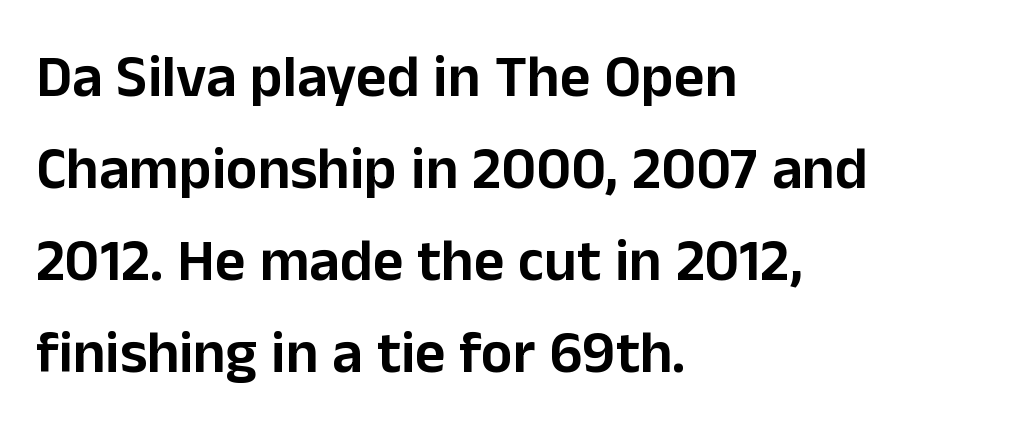
Q: Is the text italic (slanted)? A: No, it is upright.
Q: Is the typeface a serif or a sans-serif typeface? A: Sans-serif.
Q: Is the text underlined? A: No.
Q: How is the paragraph aligned? A: Left-aligned.
Q: Is the spacing between letters normal or unusually wide? A: Normal.
Q: Is the spacing between lines tight, normal or loose? A: Normal.
Q: Width (condensed, normal, or wide)? A: Normal.
Q: Stroke contrast? A: Low.
Q: x-height? A: Medium.
Q: Monospaced? A: No.
